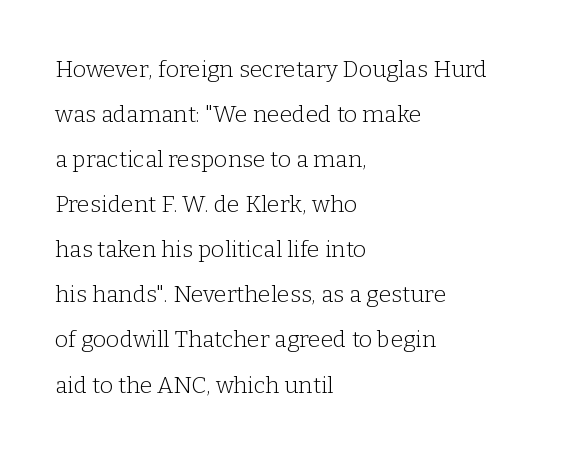
The image shows 23 px text type, upright; set left-aligned, loose line spacing (1.96x), normal letter spacing, not underlined.
